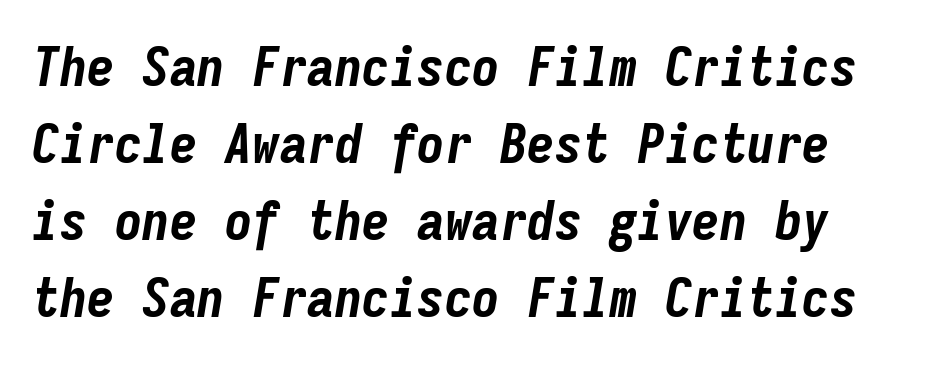
Does the lettering tilt? It does — this is italic. Do the characters align in a grid? Yes, the font is monospaced. Its strokes are broad and dark, the hallmark of bold type. A clean baseline with only descenders dipping below it. Honestly, the letter spacing is just normal — you wouldn't notice it. Is there much room between lines? A standard amount, neither cramped nor airy.
